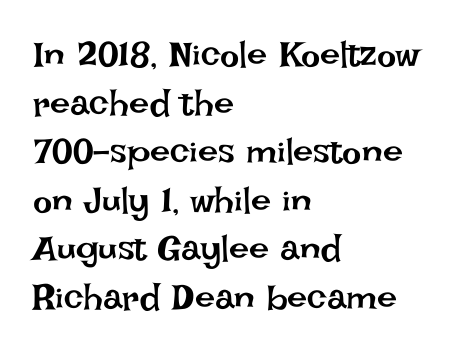
{"italic": "no", "bold": "no", "weight": "regular", "width": "normal", "stroke_contrast": "low", "x_height": "large", "monospaced": "no", "underline": "no", "align": "left", "line_spacing": "normal", "line_spacing_ratio": 1.35, "letter_spacing": "normal", "letter_spacing_em": 0.0, "glyph_px": 36}
